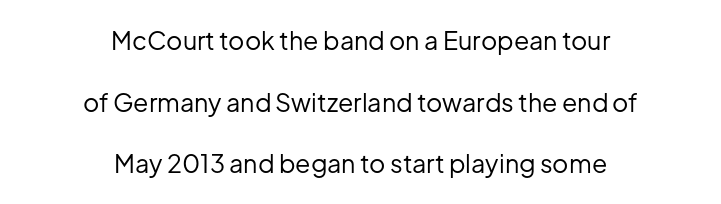
{"italic": "no", "bold": "no", "underline": "no", "align": "center", "line_spacing": "loose", "line_spacing_ratio": 2.47, "letter_spacing": "normal", "letter_spacing_em": 0.0, "glyph_px": 25}
